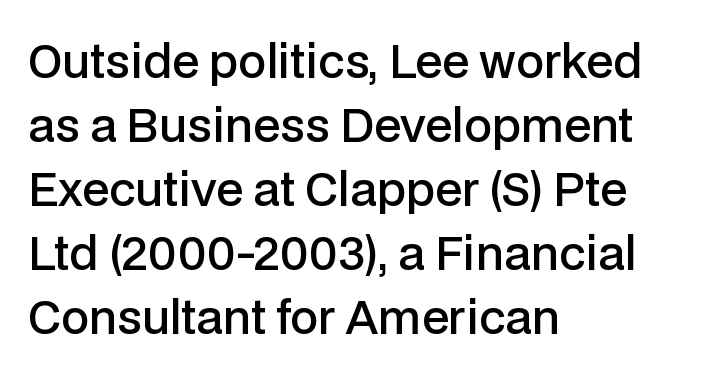
Q: Is the text bold? A: Semi-bold.
Q: Is the text italic (slanted)? A: No, it is upright.
Q: Is the typeface a serif or a sans-serif typeface? A: Sans-serif.
Q: Is the text underlined? A: No.
Q: How is the paragraph aligned? A: Left-aligned.
Q: Is the spacing between letters normal or unusually wide? A: Normal.
Q: Is the spacing between lines tight, normal or loose? A: Normal.
Q: Width (condensed, normal, or wide)? A: Normal.
Q: Stroke contrast? A: Low.
Q: x-height? A: Medium.
Q: Monospaced? A: No.
